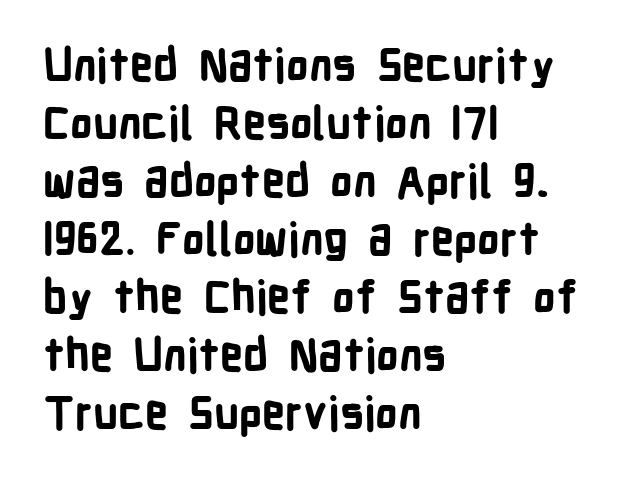
The face used here is rendered with its standard letterfit. Underline: absent. Each letter's strokes conclude bluntly, with no projecting serifs. Ascenders rise straight up at ninety degrees.
